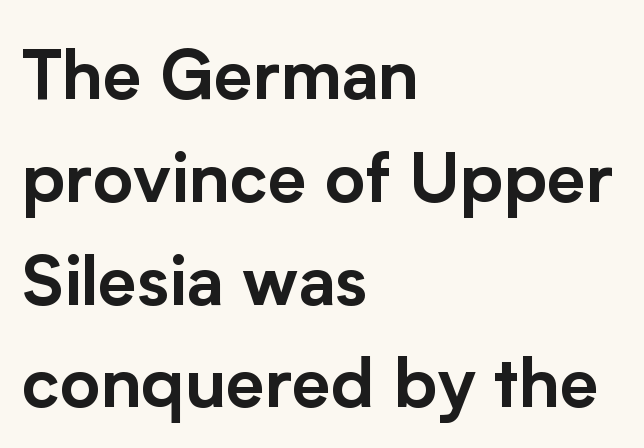
Q: Is the text italic (slanted)? A: No, it is upright.
Q: Is the typeface a serif or a sans-serif typeface? A: Sans-serif.
Q: Is the text underlined? A: No.
Q: How is the paragraph aligned? A: Left-aligned.
Q: Is the spacing between letters normal or unusually wide? A: Normal.
Q: Is the spacing between lines tight, normal or loose? A: Normal.
Q: Width (condensed, normal, or wide)? A: Normal.
Q: Stroke contrast? A: Low.
Q: x-height? A: Medium.
Q: Monospaced? A: No.
